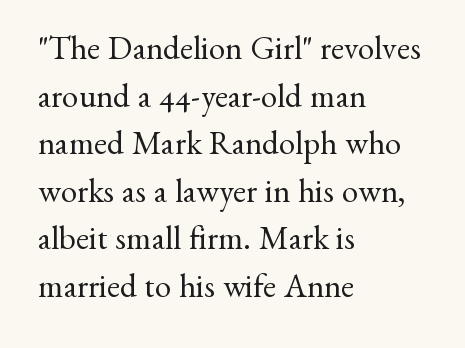
The font's upright variant was chosen for this text. The passage shown is typed in a proportional face where columns would drift. Leftover space on each line is placed entirely after the last word. The vertical gap from one line to the next is medium. The area under the type is left untouched. The type family on display is of the serif kind.
